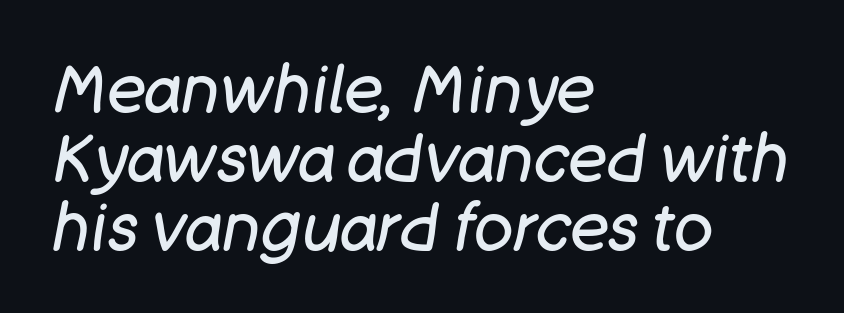
The image shows 65 px regular-weight type, italic (leaning right); set left-aligned, tight line spacing (1.06x), normal letter spacing, not underlined; low stroke contrast and a large x-height.
